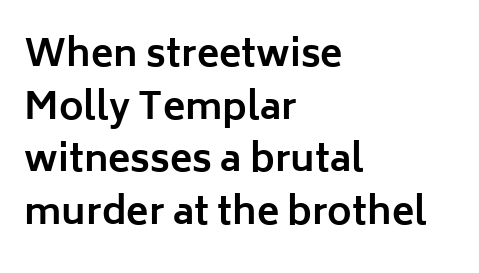
The leading is moderate, giving the passage an even texture. Observe the absence of serifs on each vertical stroke in this sample. You'd pick this weight for a headline — it's a proper bold. The area under the type is left untouched. Each letter keeps its own natural width here, so spacing adapts to shape. In terms of posture, this sample is upright.
